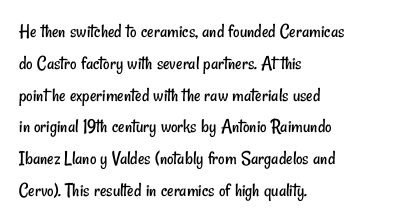
The image shows 20 px text type; set left-aligned, normal line spacing (1.59x), normal letter spacing, not underlined.
